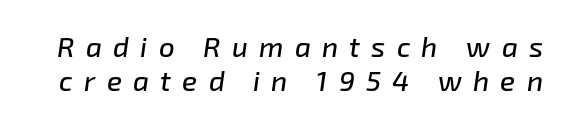
The whole block is typeset with a tilt. A bare baseline throughout the passage. Character widths vary here, with narrow letters taking less room than wide ones. The horizontal fit of the characters is loose and conspicuously gappy.
